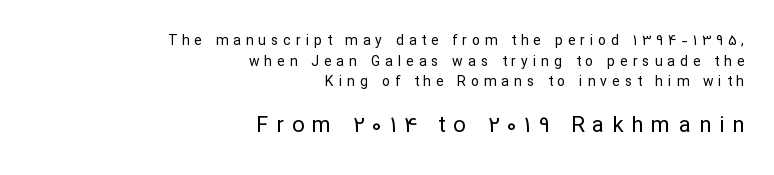
Q: Is the text bold? A: No.
Q: Is the text italic (slanted)? A: No, it is upright.
Q: Is the text underlined? A: No.
Q: How is the paragraph aligned? A: Right-aligned.
Q: Is the spacing between letters normal or unusually wide? A: Unusually wide.
Q: Is the spacing between lines tight, normal or loose? A: Normal.
Q: Which block of text is set in a larger size, the first (top) or the second (bottom)? A: The second (bottom) one.
